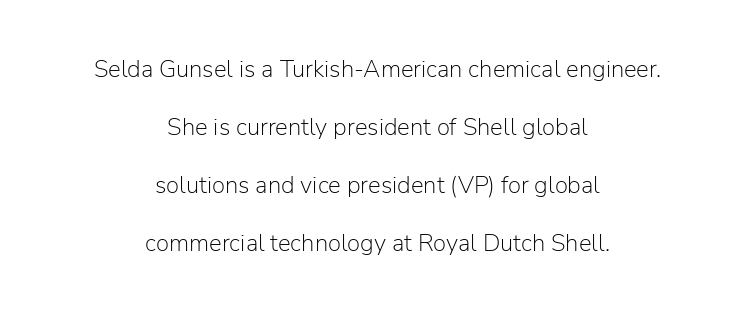
{"italic": "no", "bold": "no", "underline": "no", "align": "center", "line_spacing": "loose", "line_spacing_ratio": 2.41, "letter_spacing": "normal", "letter_spacing_em": 0.0, "glyph_px": 24}
